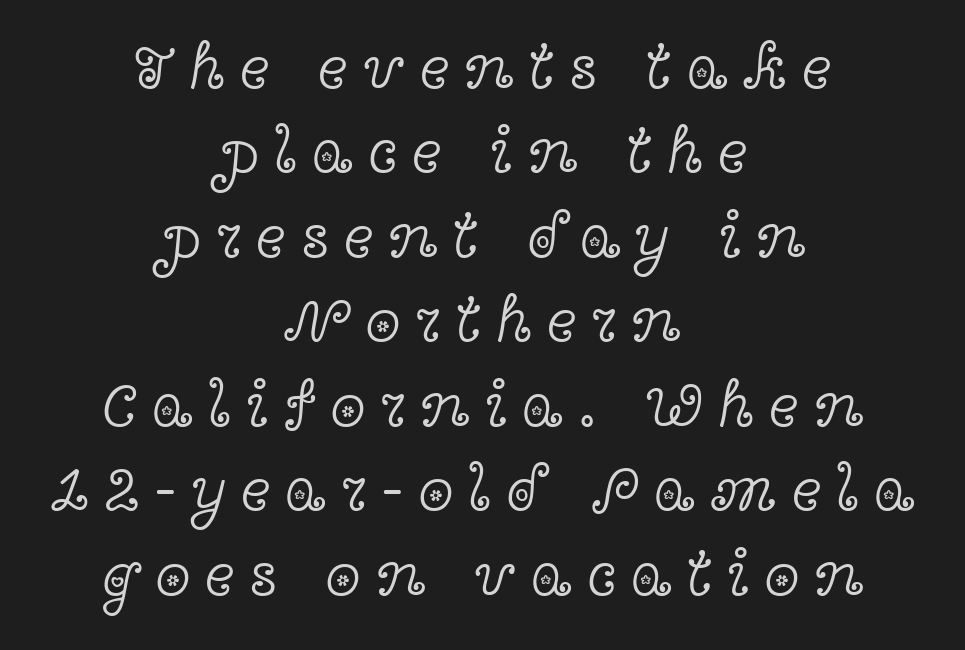
Q: Is the text bold? A: No.
Q: Is the text italic (slanted)? A: Yes.
Q: Is the typeface a serif or a sans-serif typeface? A: Serif.
Q: Is the text underlined? A: No.
Q: How is the paragraph aligned? A: Centered.
Q: Is the spacing between letters normal or unusually wide? A: Unusually wide.
Q: Is the spacing between lines tight, normal or loose? A: Normal.
Q: Width (condensed, normal, or wide)? A: Wide.
Q: x-height? A: Medium.
Q: Monospaced? A: No.
